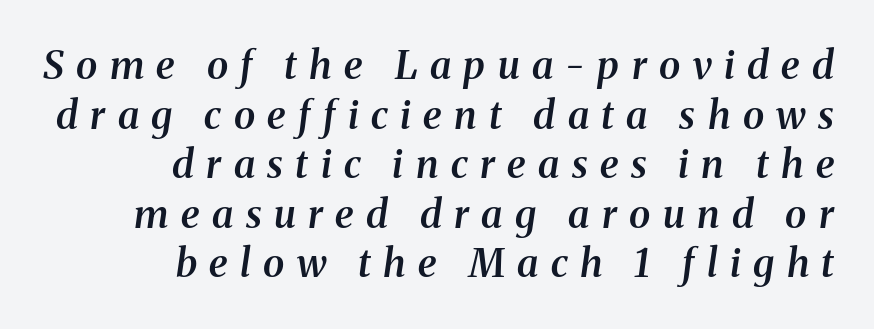
Q: Is the text bold? A: Semi-bold.
Q: Is the text italic (slanted)? A: Yes, it leans right by about 8 degrees.
Q: Is the typeface a serif or a sans-serif typeface? A: Serif.
Q: Is the text underlined? A: No.
Q: How is the paragraph aligned? A: Right-aligned.
Q: Is the spacing between letters normal or unusually wide? A: Unusually wide.
Q: Is the spacing between lines tight, normal or loose? A: Normal.
Q: Width (condensed, normal, or wide)? A: Normal.
Q: Stroke contrast? A: Medium.
Q: x-height? A: Medium.
Q: Monospaced? A: No.
